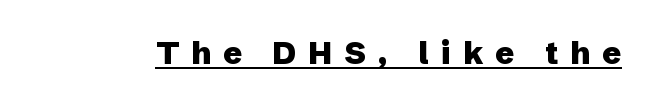
The image shows 31 px heavy sans-serif type, upright; set unusually wide letter spacing (+0.4 em), underlined; low stroke contrast and a medium x-height.
